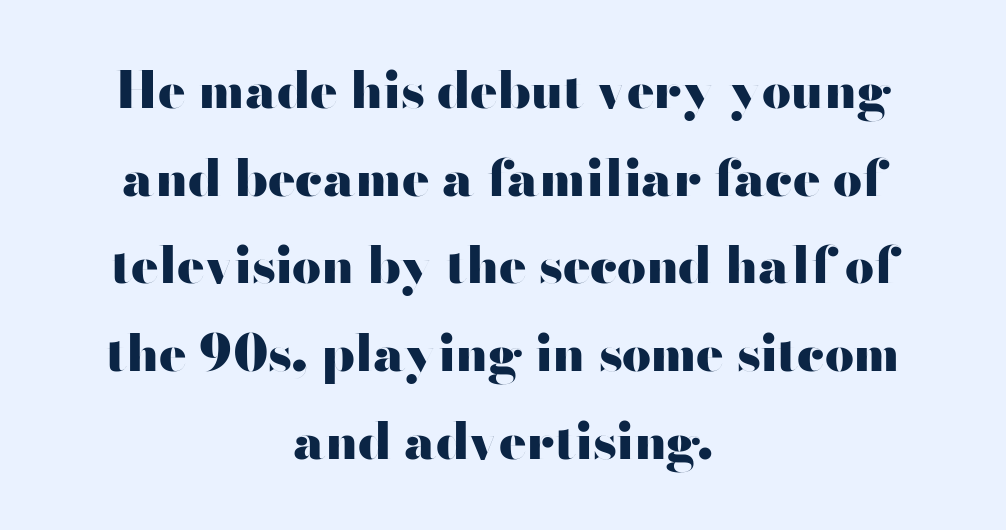
{"italic": "no", "bold": "yes", "weight": "heavy", "width": "wide", "stroke_contrast": "high", "x_height": "small", "monospaced": "no", "underline": "no", "align": "center", "line_spacing_ratio": 1.72, "letter_spacing": "normal", "letter_spacing_em": 0.0, "glyph_px": 51}
